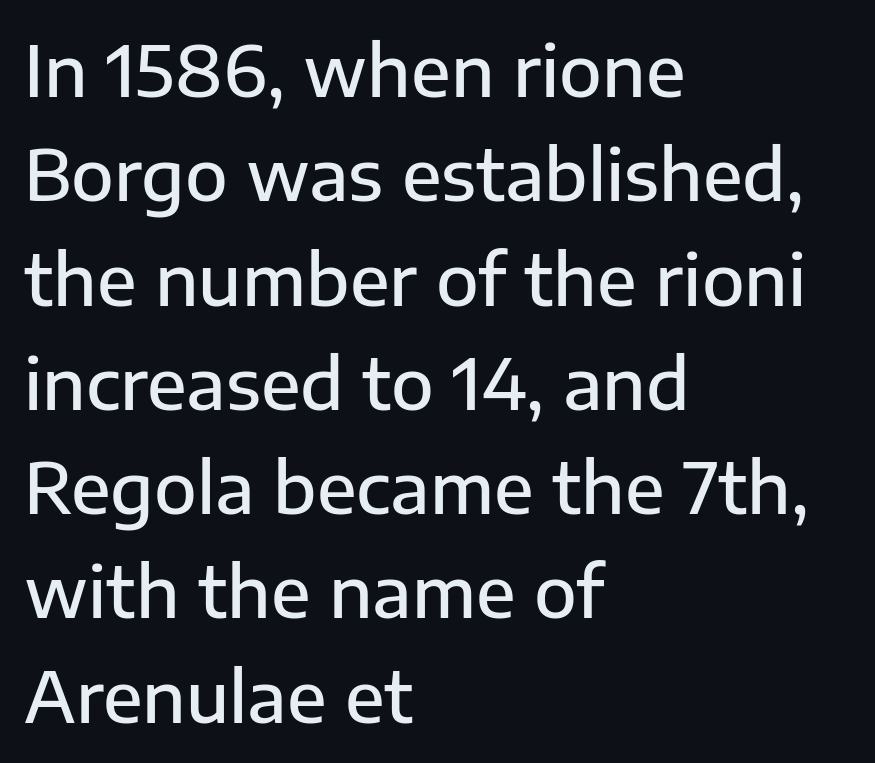
The image shows 70 px semibold sans-serif type, upright; set left-aligned, normal line spacing (1.49x), normal letter spacing, not underlined; low stroke contrast and a medium x-height.
